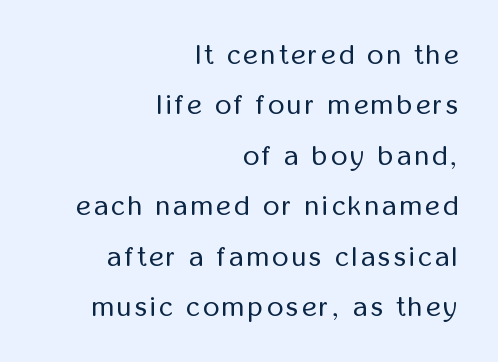
When letters stand straight like this, we call the style roman or upright. A clean baseline with only descenders dipping below it. The paragraph shown leans on its right margin. Here the designer chose a conventional face with non-uniform glyph widths. Compared with a typical body face, this is equally light or lighter still. A typesetter would label this face a sans.
